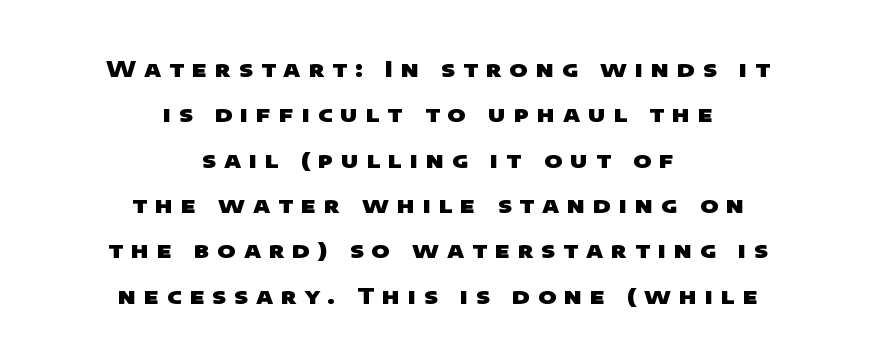
{"bold": "yes", "underline": "no", "align": "center", "line_spacing": "loose", "line_spacing_ratio": 2.06, "letter_spacing": "wide", "letter_spacing_em": 0.36, "glyph_px": 22}
